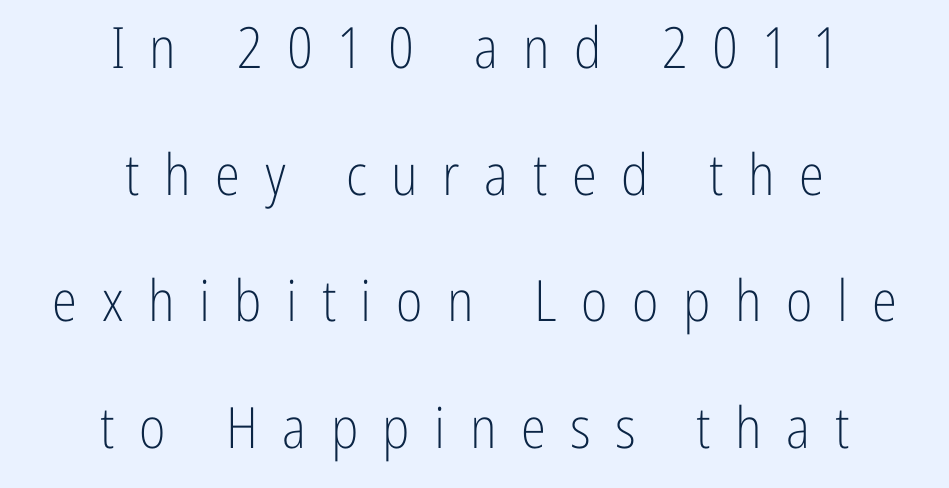
Decoration check: the copy has no underline. You could only call the tracking loose — the letters float apart. Vertically, the passage feels expansive, rows floating well apart. The weight tops out at a normal text grade. It's the straight-up-and-down kind of type. Each letter keeps its own natural width here, so spacing adapts to shape.
